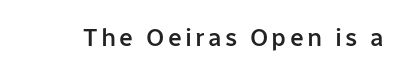
Q: Is the text bold? A: Semi-bold.
Q: Is the text italic (slanted)? A: No, it is upright.
Q: Is the text underlined? A: No.
